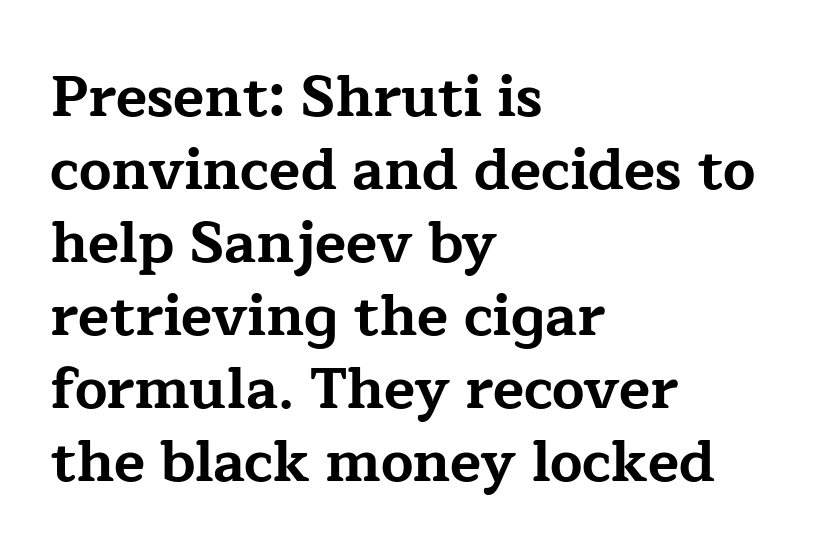
The image shows 57 px bold, wide serif type, upright; set left-aligned, normal line spacing (1.28x), normal letter spacing, not underlined; low stroke contrast and a medium x-height.
